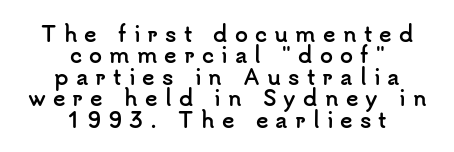
Check under the words: just untouched page. Here the glyphs are tracked loosely, breaking word shapes into spaced letters. The leading is snug, giving the passage a crowded texture. Each glyph is drawn with heavy, bold strokes. The lines in this sample share a center point and differ in where they start and stop. It's the straight-up-and-down kind of type.
